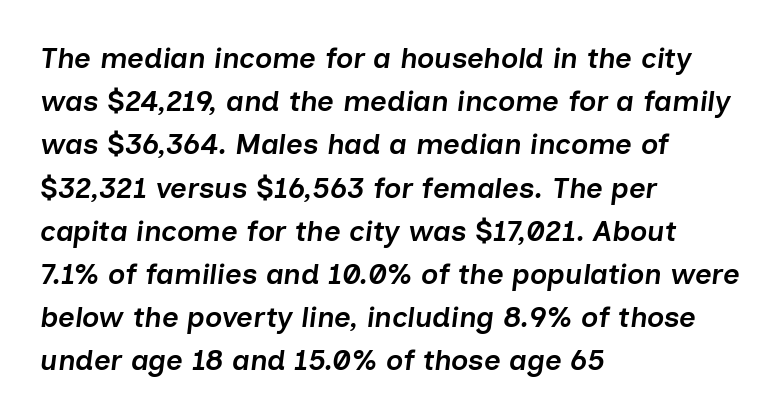
{"italic": "yes", "lean": "right", "slant_degrees": 7, "bold": "semi", "weight": "semibold", "width": "normal", "stroke_contrast": "low", "x_height": "medium", "monospaced": "no", "underline": "no", "align": "left", "line_spacing": "normal", "line_spacing_ratio": 1.49, "letter_spacing": "normal", "letter_spacing_em": 0.0, "glyph_px": 29}
